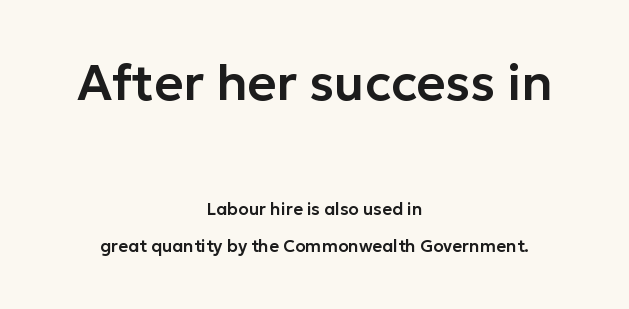
{"serif": "no", "italic": "no", "width": "normal", "stroke_contrast": "low", "x_height": "medium", "monospaced": "no", "underline": "no", "align": "center", "line_spacing": "loose", "line_spacing_ratio": 2.15, "letter_spacing": "normal", "letter_spacing_em": 0.0, "larger_block": "first", "size_ratio": 2.94, "glyph_px": 50}
